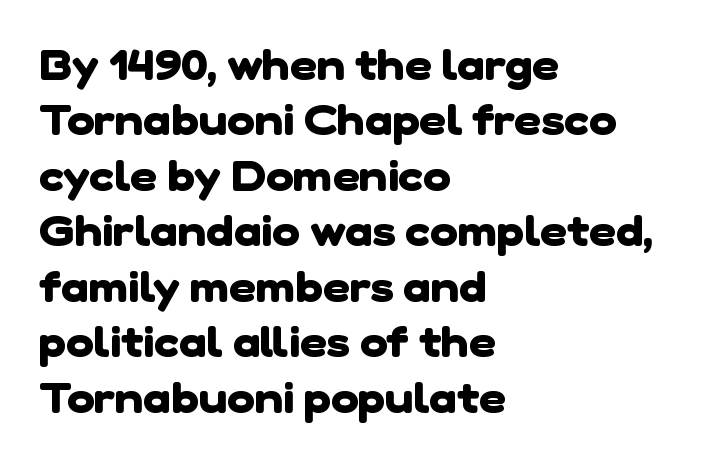
The image shows 42 px heavy sans-serif type; set left-aligned, normal line spacing (1.32x), normal letter spacing, not underlined; low stroke contrast and a medium x-height.
